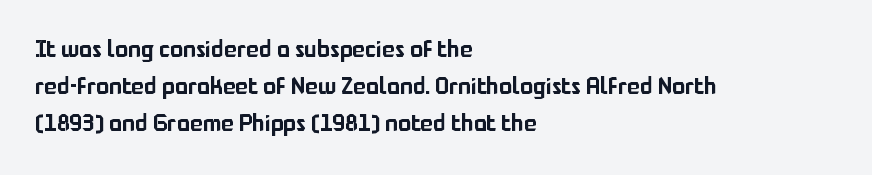
Interline gaps are of average width in this sample. The letters stand upright; this is a roman face. The face used here is rendered with its standard letterfit. Leftover space on each line is placed entirely after the last word. Beneath every word, the page is bare.
